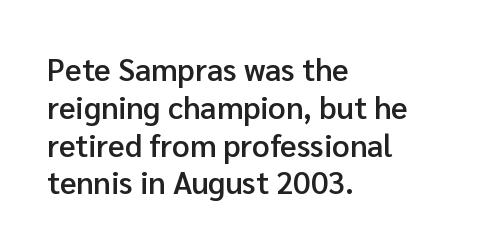
Q: Is the text bold? A: Semi-bold.
Q: Is the text italic (slanted)? A: No, it is upright.
Q: Is the typeface a serif or a sans-serif typeface? A: Sans-serif.
Q: Is the text underlined? A: No.
Q: How is the paragraph aligned? A: Left-aligned.
Q: Is the spacing between letters normal or unusually wide? A: Normal.
Q: Width (condensed, normal, or wide)? A: Normal.
Q: Stroke contrast? A: Low.
Q: x-height? A: Medium.
Q: Monospaced? A: No.
